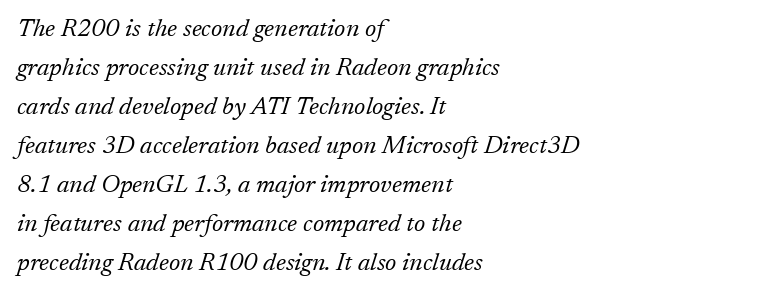
{"italic": "yes", "lean": "right", "slant_degrees": 17, "bold": "no", "underline": "no", "align": "left", "line_spacing": "normal", "line_spacing_ratio": 1.56, "letter_spacing": "normal", "letter_spacing_em": 0.0, "glyph_px": 25}
